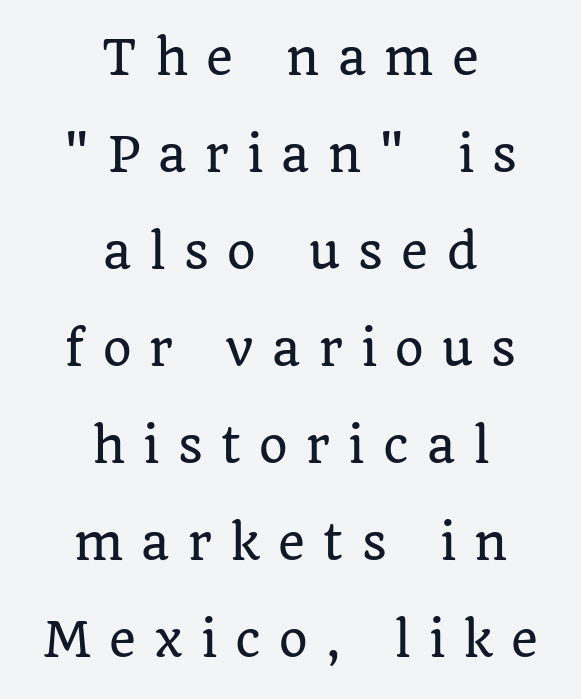
The image shows 46 px serif type, upright; set centered, loose line spacing (2.11x), unusually wide letter spacing (+0.4 em), not underlined; low stroke contrast and a large x-height.
